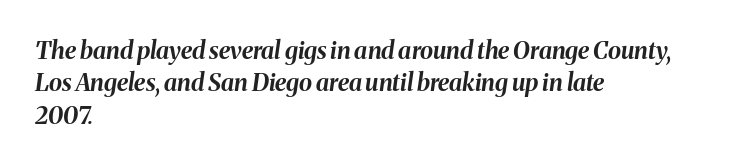
{"italic": "yes", "lean": "right", "slant_degrees": 8, "bold": "yes", "underline": "no", "align": "left", "line_spacing": "normal", "line_spacing_ratio": 1.35, "letter_spacing": "normal", "letter_spacing_em": 0.0, "glyph_px": 24}
